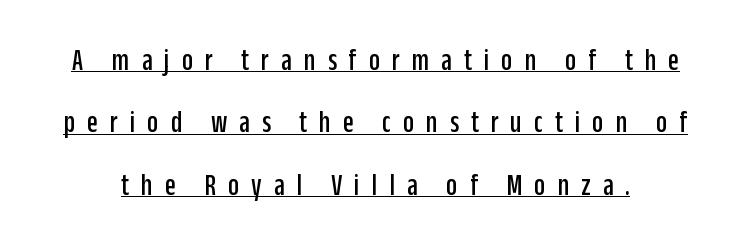
Q: Is the text italic (slanted)? A: No, it is upright.
Q: Is the typeface a serif or a sans-serif typeface? A: Sans-serif.
Q: Is the text underlined? A: Yes.
Q: Is the spacing between letters normal or unusually wide? A: Unusually wide.
Q: Is the spacing between lines tight, normal or loose? A: Loose.
Q: Width (condensed, normal, or wide)? A: Condensed.
Q: Stroke contrast? A: Low.
Q: x-height? A: Large.
Q: Monospaced? A: No.
